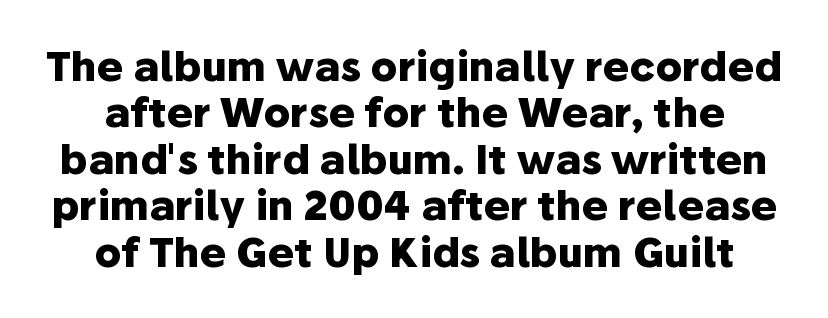
The face used here is proportionally spaced, like ordinary book or web type. Are there feet on the stems? There aren't — it's a sans. Rendered with straight, roman letterforms. Chunky letters — that's bold for sure. Observe the ordinary spacing: letters are neighbours, not strangers. Each row of text sits above clean, open space.
